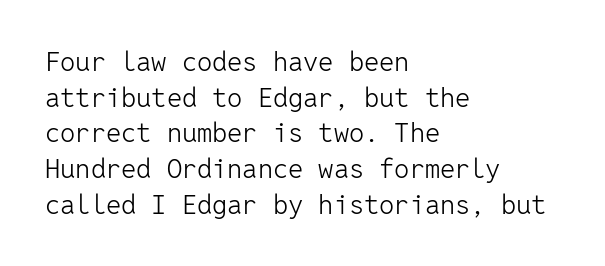
The image shows 27 px text type, upright; set left-aligned, normal line spacing (1.32x), normal letter spacing, not underlined.
